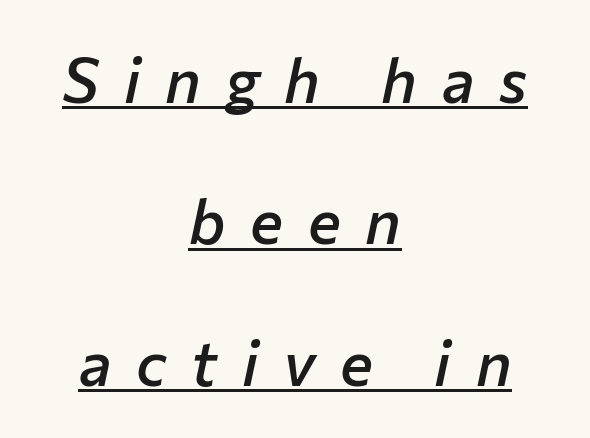
Q: Is the text bold? A: Semi-bold.
Q: Is the text italic (slanted)? A: Yes, it leans right by about 12 degrees.
Q: Is the text underlined? A: Yes.
Q: How is the paragraph aligned? A: Centered.
Q: Is the spacing between letters normal or unusually wide? A: Unusually wide.
Q: Is the spacing between lines tight, normal or loose? A: Loose.
Q: Width (condensed, normal, or wide)? A: Normal.
Q: Stroke contrast? A: Low.
Q: x-height? A: Medium.
Q: Monospaced? A: No.
